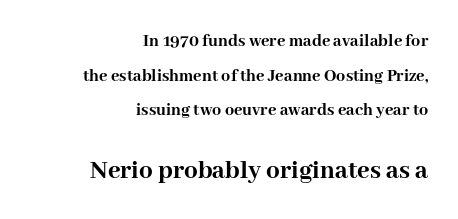
Characters follow at the spacing the type designer built in. Leftover space on each line is placed entirely before the opening word. These two chunks differ in scale, with the bottom chunk taking the larger measure. A full-strength bold gives these letters their thick strokes. Descenders hang freely into open space. If you measured baseline to baseline, you'd find a long distance.
